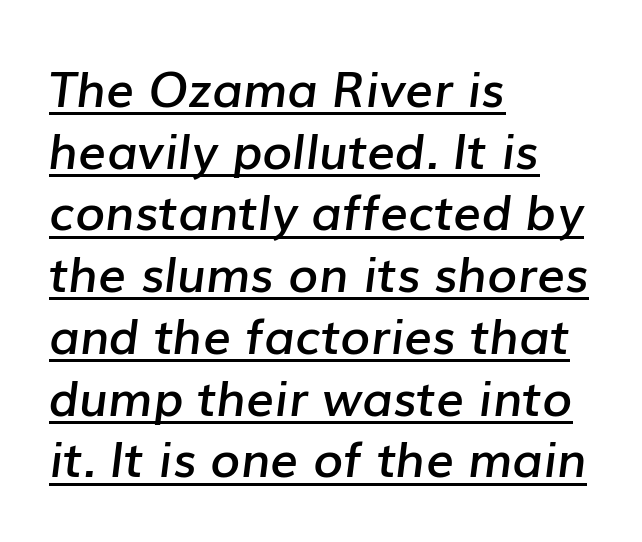
Q: Is the text bold? A: Semi-bold.
Q: Is the text italic (slanted)? A: Yes, it leans right by about 7 degrees.
Q: Is the text underlined? A: Yes.
Q: How is the paragraph aligned? A: Left-aligned.
Q: Is the spacing between letters normal or unusually wide? A: Normal.
Q: Is the spacing between lines tight, normal or loose? A: Normal.
Q: Width (condensed, normal, or wide)? A: Normal.
Q: Stroke contrast? A: Low.
Q: x-height? A: Medium.
Q: Monospaced? A: No.
